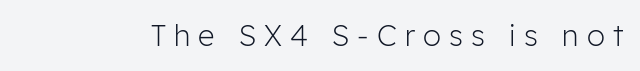
There is plenty of visible air inserted between adjacent glyphs. This is sans-serif lettering, the kind often seen on screens and signage. When letters stand straight like this, we call the style roman or upright. Bold? No — there's no thickening of the strokes. A typesetter would call this proportional, since set widths differ per character.
